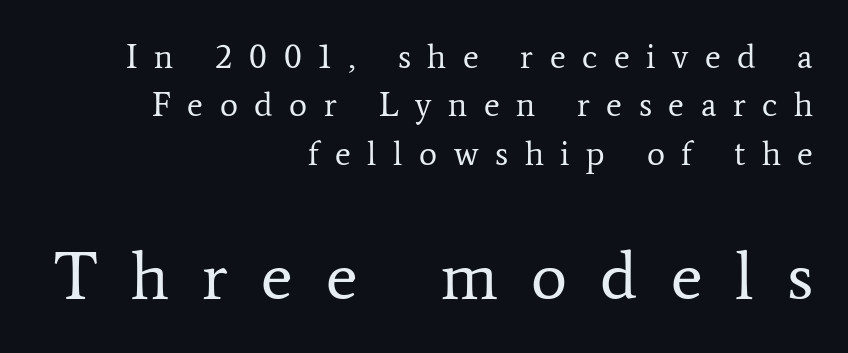
The image shows 68 px regular-weight serif type, upright; set right-aligned, normal line spacing (1.42x), unusually wide letter spacing (+0.49 em), not underlined; the second (bottom) block is 2.0x larger; low stroke contrast and a medium x-height.
